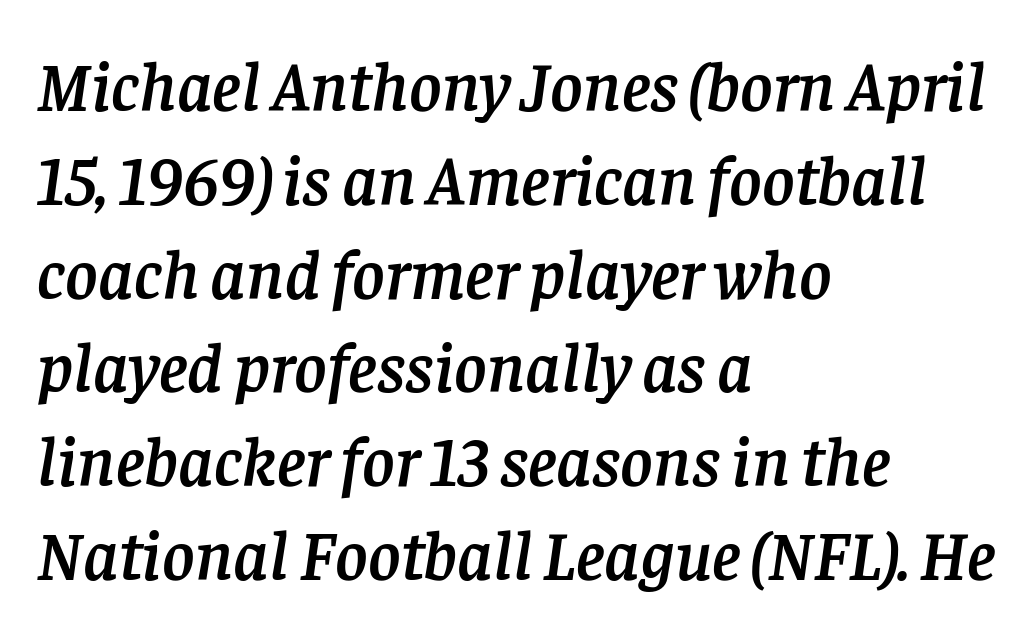
Q: Is the text italic (slanted)? A: Yes, it leans right by about 8 degrees.
Q: Is the typeface a serif or a sans-serif typeface? A: Serif.
Q: Is the text underlined? A: No.
Q: How is the paragraph aligned? A: Left-aligned.
Q: Is the spacing between letters normal or unusually wide? A: Normal.
Q: Is the spacing between lines tight, normal or loose? A: Normal.
Q: Width (condensed, normal, or wide)? A: Normal.
Q: Stroke contrast? A: Low.
Q: x-height? A: Large.
Q: Monospaced? A: No.
